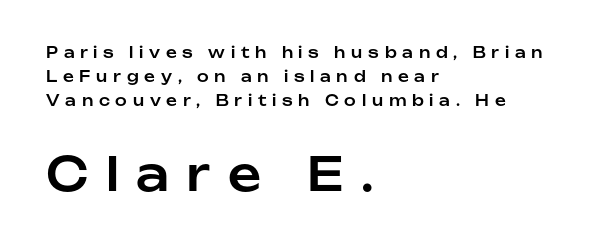
Character widths vary here, with narrow letters taking less room than wide ones. Nope, no serifs anywhere on these letters. This sample uses expanded letter spacing, leaving extra air between glyphs. The passage shown begins with its smaller block and ends with its larger one.
